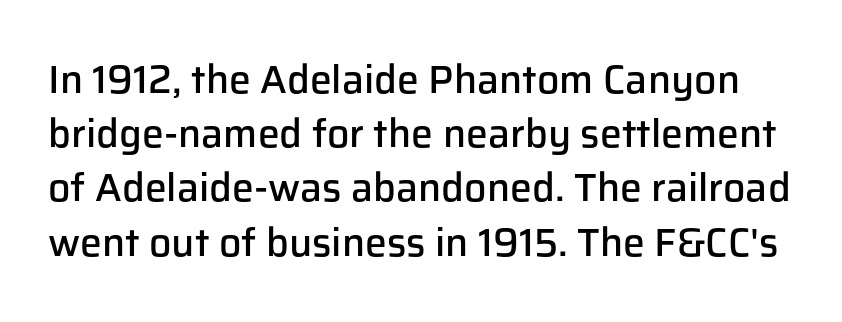
The space directly below the letters is spotless. Vertical spacing — default. Characters follow at the spacing the type designer built in. Every stem runs plumb, perpendicular to the baseline.
